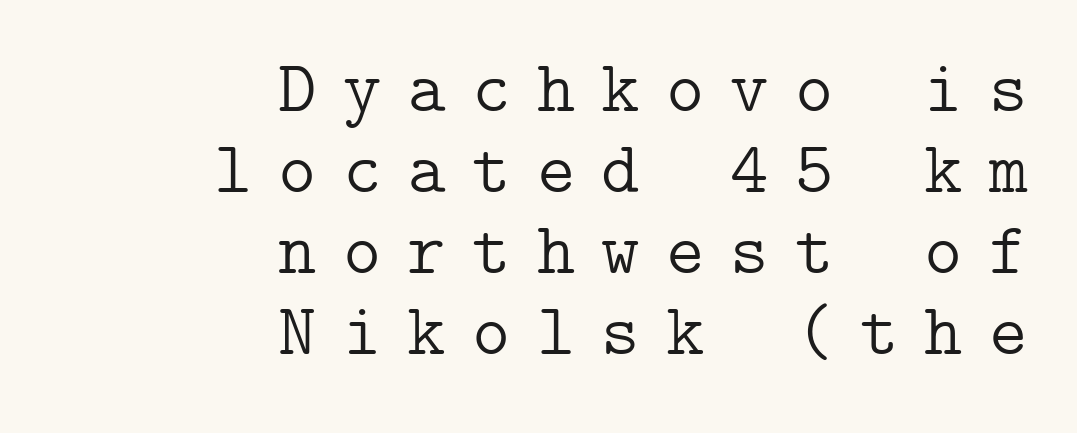
Casual observation: everything's shoved over to the right. A clean baseline with only descenders dipping below it. Leading: reduced. The face used here is seriffed, in the tradition of book romans. The tracking jumps out immediately: characters are airy and widely separated.
